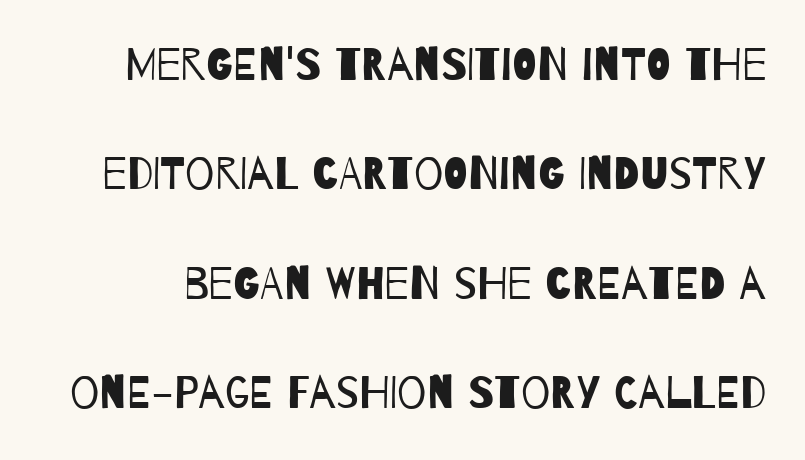
Q: Is the text bold? A: No.
Q: Is the typeface a serif or a sans-serif typeface? A: Sans-serif.
Q: Is the text underlined? A: No.
Q: Is the spacing between letters normal or unusually wide? A: Normal.
Q: Is the spacing between lines tight, normal or loose? A: Loose.
Q: Width (condensed, normal, or wide)? A: Condensed.
Q: Stroke contrast? A: Low.
Q: x-height? A: Large.
Q: Monospaced? A: No.
